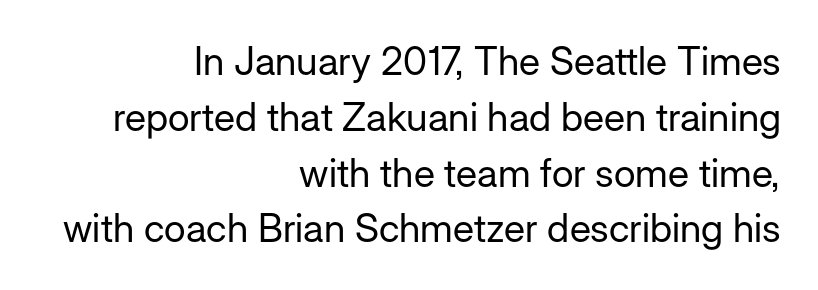
{"serif": "no", "italic": "no", "bold": "no", "weight": "regular", "width": "normal", "stroke_contrast": "low", "x_height": "medium", "monospaced": "no", "underline": "no", "align": "right", "line_spacing": "normal", "line_spacing_ratio": 1.43, "letter_spacing": "normal", "letter_spacing_em": 0.0, "glyph_px": 39}
